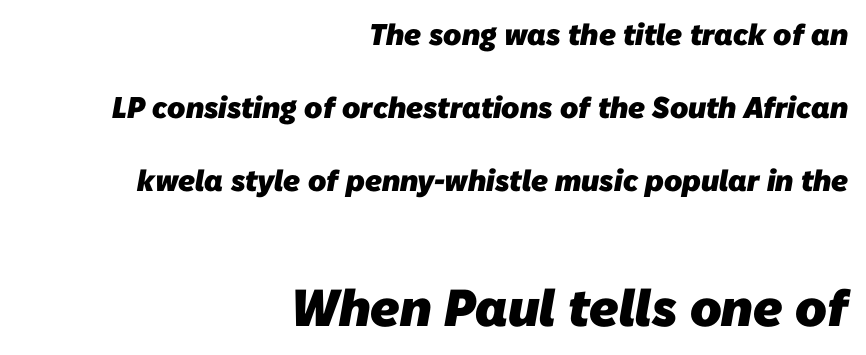
Q: Is the text bold? A: Yes.
Q: Is the typeface a serif or a sans-serif typeface? A: Sans-serif.
Q: Is the text underlined? A: No.
Q: How is the paragraph aligned? A: Right-aligned.
Q: Is the spacing between letters normal or unusually wide? A: Normal.
Q: Is the spacing between lines tight, normal or loose? A: Loose.
Q: Which block of text is set in a larger size, the first (top) or the second (bottom)? A: The second (bottom) one.
Q: Width (condensed, normal, or wide)? A: Normal.
Q: Stroke contrast? A: Low.
Q: x-height? A: Medium.
Q: Monospaced? A: No.
